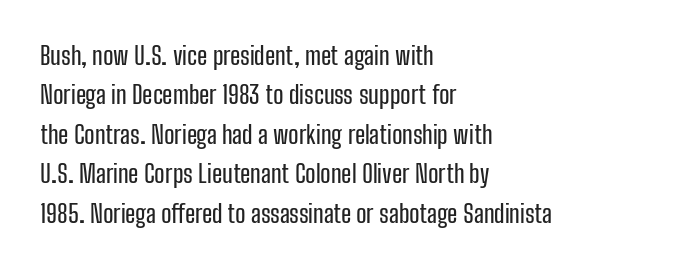
Q: Is the text italic (slanted)? A: No, it is upright.
Q: Is the text underlined? A: No.
Q: How is the paragraph aligned? A: Left-aligned.
Q: Is the spacing between letters normal or unusually wide? A: Normal.
Q: Is the spacing between lines tight, normal or loose? A: Normal.
